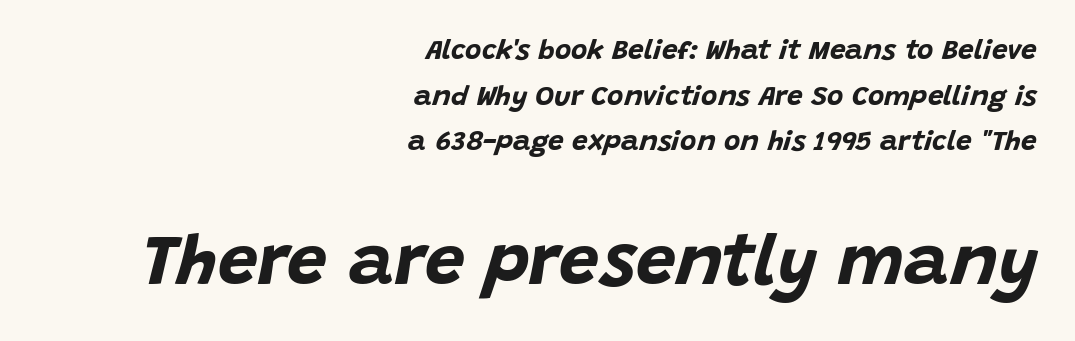
Glyph-to-glyph distance matches everyday printed text. Does the copy run flush right? Yes — the right margin is perfectly even. The letters are bold, with thick, heavy strokes. Regular leading.
